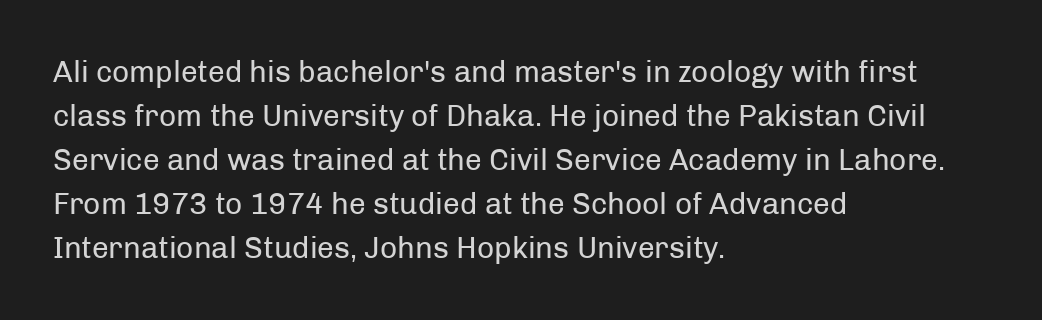
The cut favours lightness, reaching ordinary text weight at its darkest. These lines are rendered in a variable-pitch font. Short note: letters normally spaced. The area under the type is left untouched. The font family rendered here belongs to the sans-serif group.
